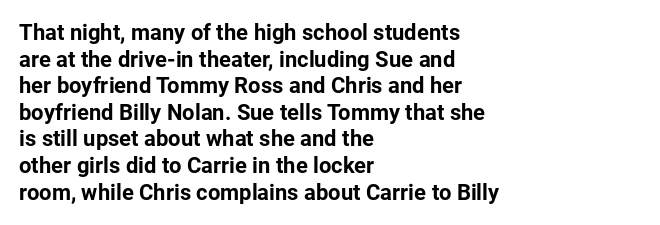
{"italic": "no", "bold": "yes", "underline": "no", "align": "left", "line_spacing_ratio": 1.21, "letter_spacing": "normal", "letter_spacing_em": 0.0, "glyph_px": 22}
